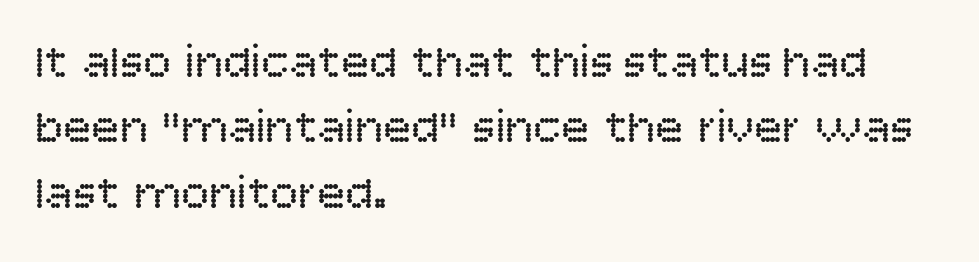
The image shows 47 px regular-weight sans-serif type, upright; set left-aligned, normal line spacing (1.39x), normal letter spacing, not underlined; low stroke contrast and a large x-height.
